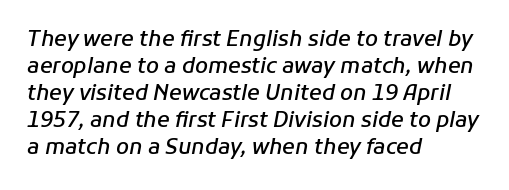
{"italic": "yes", "lean": "right", "slant_degrees": 11, "bold": "semi", "underline": "no", "align": "left", "line_spacing": "normal", "line_spacing_ratio": 1.28, "letter_spacing": "normal", "letter_spacing_em": 0.0, "glyph_px": 21}
